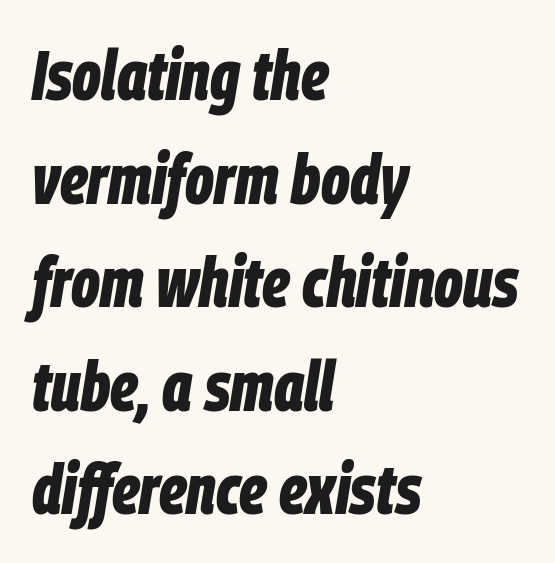
Caption: bold face, heavy strokes. The whole block is typeset with a tilt. Letter spacing: default. Character widths vary here, with narrow letters taking less room than wide ones. Only glyphs here, with clear space below each row.
